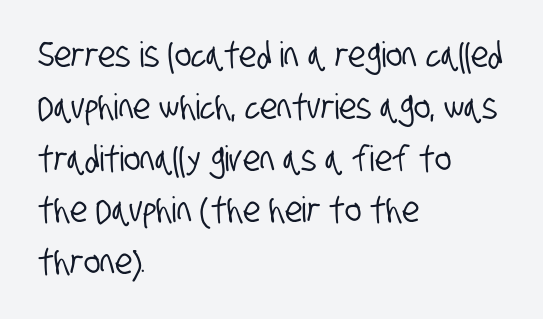
{"serif": "no", "width": "condensed", "stroke_contrast": "low", "x_height": "large", "monospaced": "no", "underline": "no", "align": "left", "line_spacing": "normal", "line_spacing_ratio": 1.48, "letter_spacing": "normal", "letter_spacing_em": 0.0, "glyph_px": 35}
